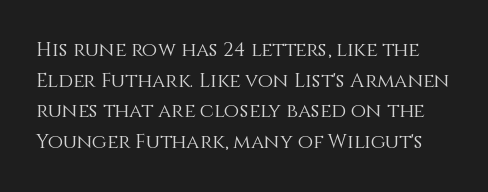
Normally led — the rows are evenly, conventionally spaced. Nothing unusual about the tracking: characters are spaced as the font intends. The strip under each line holds only bare page. Style check: upright. The letters look calm and open, with moderate or lighter stems.
